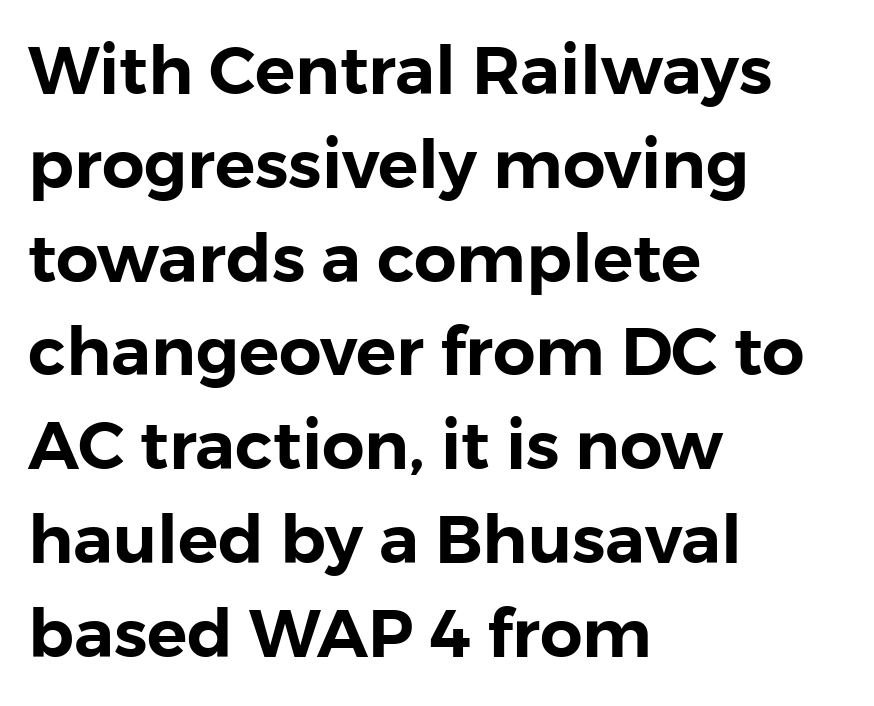
Q: Is the text italic (slanted)? A: No, it is upright.
Q: Is the typeface a serif or a sans-serif typeface? A: Sans-serif.
Q: Is the text underlined? A: No.
Q: How is the paragraph aligned? A: Left-aligned.
Q: Is the spacing between letters normal or unusually wide? A: Normal.
Q: Is the spacing between lines tight, normal or loose? A: Normal.
Q: Width (condensed, normal, or wide)? A: Normal.
Q: Stroke contrast? A: Low.
Q: x-height? A: Medium.
Q: Monospaced? A: No.
